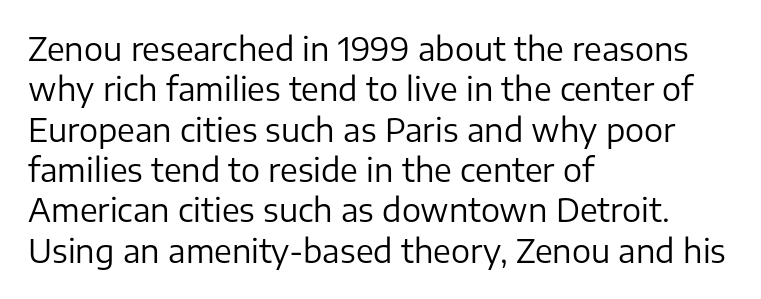
Q: Is the text bold? A: No.
Q: Is the text italic (slanted)? A: No, it is upright.
Q: Is the typeface a serif or a sans-serif typeface? A: Sans-serif.
Q: Is the text underlined? A: No.
Q: How is the paragraph aligned? A: Left-aligned.
Q: Is the spacing between letters normal or unusually wide? A: Normal.
Q: Is the spacing between lines tight, normal or loose? A: Normal.
Q: Width (condensed, normal, or wide)? A: Normal.
Q: Stroke contrast? A: Low.
Q: x-height? A: Medium.
Q: Monospaced? A: No.
